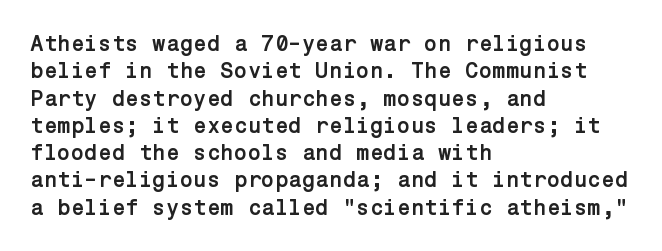
Q: Is the text bold? A: Yes.
Q: Is the text italic (slanted)? A: No, it is upright.
Q: Is the text underlined? A: No.
Q: How is the paragraph aligned? A: Left-aligned.
Q: Is the spacing between letters normal or unusually wide? A: Normal.
